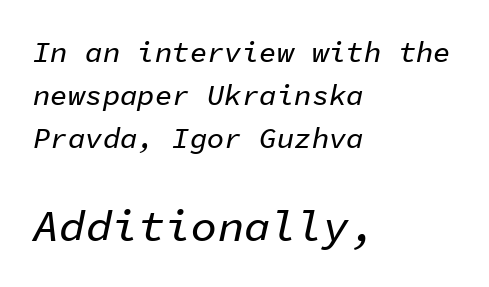
The image shows 44 px text type, italic (leaning right), monospaced; set left-aligned, normal line spacing (1.48x), normal letter spacing, not underlined; the second (bottom) block is 1.52x larger; low stroke contrast and a medium x-height.
